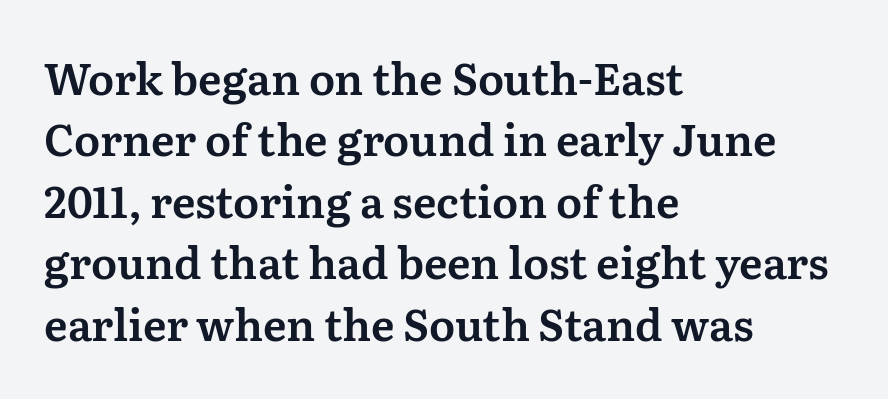
Successive baselines arrive at the customary interval. Nothing unusual about the tracking: characters are spaced as the font intends. You could not count columns in this text — the font is proportionally spaced. Nobody drew a line under any word here. Rendered with straight, roman letterforms.
